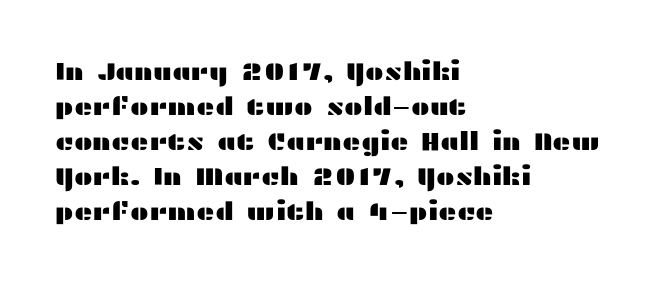
{"italic": "no", "underline": "no", "align": "left", "line_spacing": "normal", "line_spacing_ratio": 1.4, "letter_spacing": "normal", "letter_spacing_em": 0.0, "glyph_px": 25}
